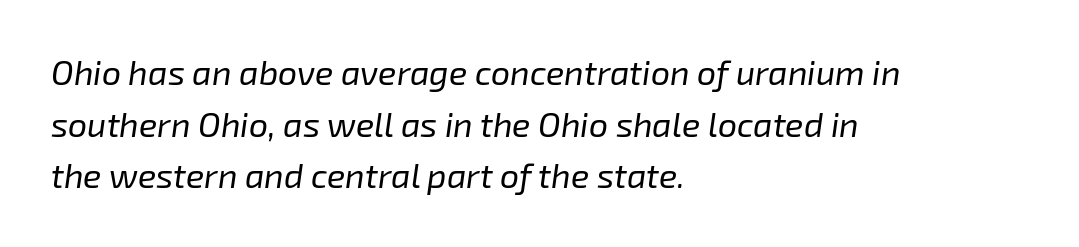
How are the letters spaced? Ordinarily, with no added tracking. Proportional: the letters do not fall into vertical columns. Notice how the stems are inclined rather than vertical — that's the hallmark of italics. The glyphs are unaccompanied by any horizontal stroke below them. Regular leading. Summary of weight: not heavy and not bold.
